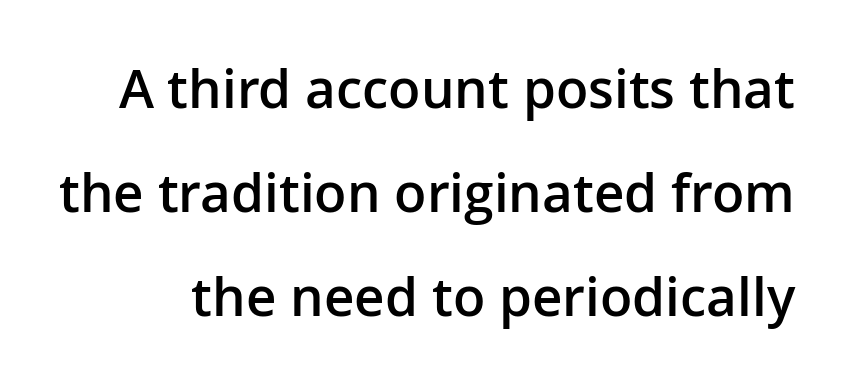
The passage shown is typed in a proportional face where columns would drift. Check the space under the baseline: it is left empty. Does the weight exceed regular? Yes, but only to semibold. Characters remain perfectly vertical along every line. Nope, no serifs anywhere on these letters.
